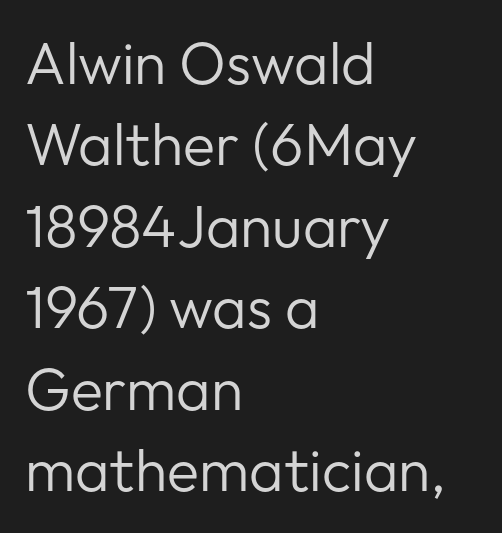
{"serif": "no", "italic": "no", "bold": "no", "weight": "regular", "width": "normal", "stroke_contrast": "low", "x_height": "medium", "monospaced": "no", "underline": "no", "align": "left", "line_spacing": "normal", "line_spacing_ratio": 1.38, "letter_spacing": "normal", "letter_spacing_em": 0.0, "glyph_px": 59}
